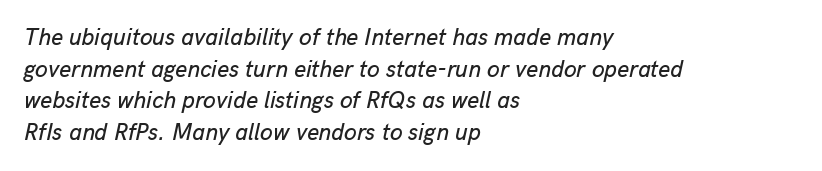
All the whitespace from short lines collects on the right. The rendering keeps characters at their native spacing. Each new line begins a customary step beneath the previous one. Italic: yes, the glyphs are oblique. Check the space under the baseline: it is left empty.
